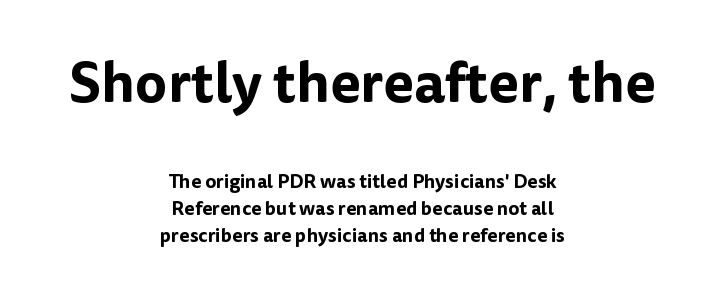
{"serif": "no", "italic": "no", "width": "normal", "stroke_contrast": "low", "x_height": "medium", "monospaced": "no", "underline": "no", "align": "center", "line_spacing": "normal", "line_spacing_ratio": 1.43, "letter_spacing": "normal", "letter_spacing_em": 0.0, "larger_block": "first", "size_ratio": 2.95, "glyph_px": 56}
